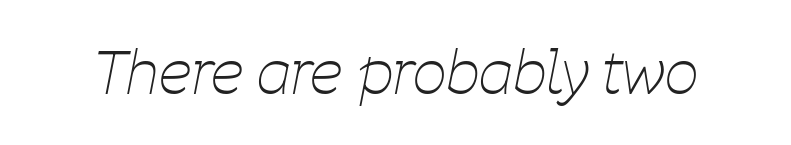
Q: Is the text bold? A: No.
Q: Is the text italic (slanted)? A: Yes, it leans right by about 11 degrees.
Q: Is the text underlined? A: No.
Q: Is the spacing between letters normal or unusually wide? A: Normal.
Q: Width (condensed, normal, or wide)? A: Condensed.
Q: Stroke contrast? A: Low.
Q: x-height? A: Medium.
Q: Monospaced? A: No.
